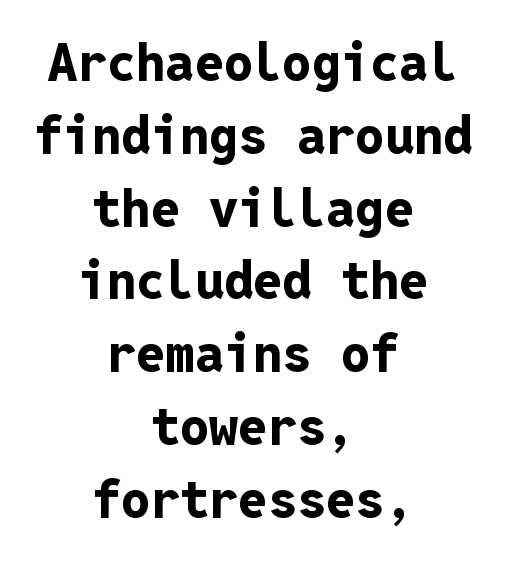
{"serif": "no", "italic": "no", "bold": "yes", "weight": "bold", "width": "normal", "stroke_contrast": "low", "x_height": "medium", "monospaced": "yes", "underline": "no", "align": "center", "line_spacing": "normal", "line_spacing_ratio": 1.4, "letter_spacing": "normal", "letter_spacing_em": 0.0, "glyph_px": 52}
